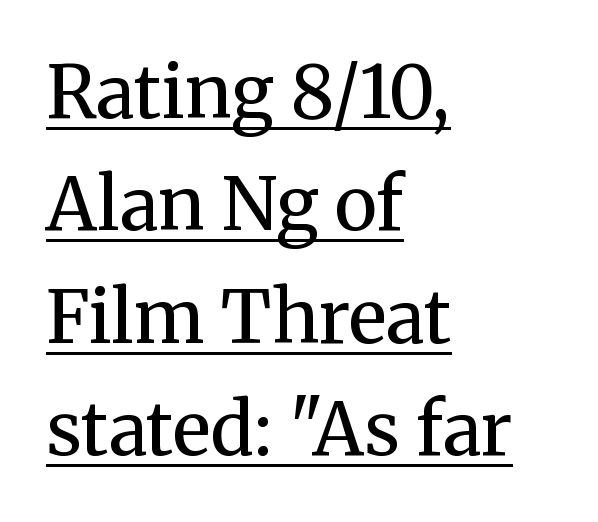
Character widths vary here, with narrow letters taking less room than wide ones. The ragged edge is on the right, which tells us the setting is flush left. The passage shown is not bold in any degree. Caption: lettering with a line underneath. Reading down the column, the eye jumps a familiar distance to each next line.
